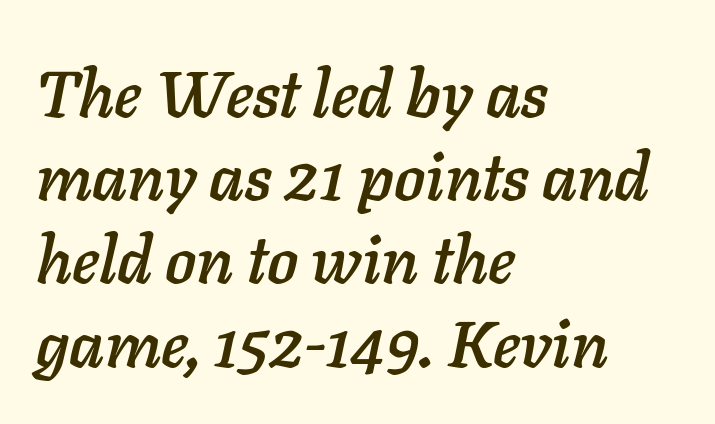
Q: Is the text italic (slanted)? A: Yes, it leans right by about 11 degrees.
Q: Is the text underlined? A: No.
Q: How is the paragraph aligned? A: Left-aligned.
Q: Is the spacing between letters normal or unusually wide? A: Normal.
Q: Is the spacing between lines tight, normal or loose? A: Normal.
Q: Width (condensed, normal, or wide)? A: Normal.
Q: Stroke contrast? A: Low.
Q: x-height? A: Medium.
Q: Monospaced? A: No.
